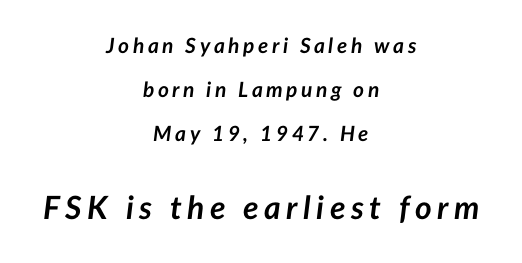
{"italic": "yes", "lean": "right", "slant_degrees": 7, "bold": "yes", "weight": "semibold", "width": "normal", "stroke_contrast": "low", "x_height": "medium", "monospaced": "no", "underline": "no", "align": "center", "line_spacing": "loose", "line_spacing_ratio": 2.09, "larger_block": "second", "size_ratio": 1.52, "glyph_px": 32}
